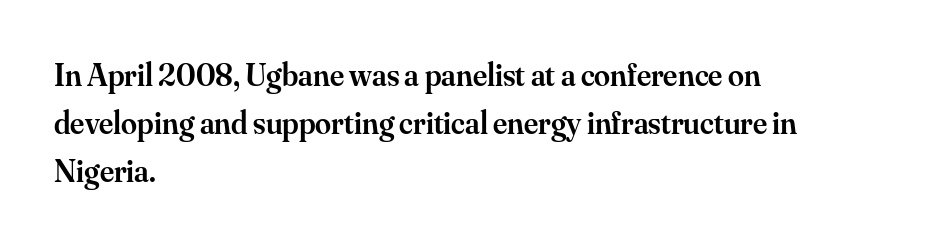
Varying glyph widths throughout — classic text-font behaviour. This rendering leaves character spacing at its baseline value. Words float on clear page, feet unadorned. Every stem runs plumb, perpendicular to the baseline.
